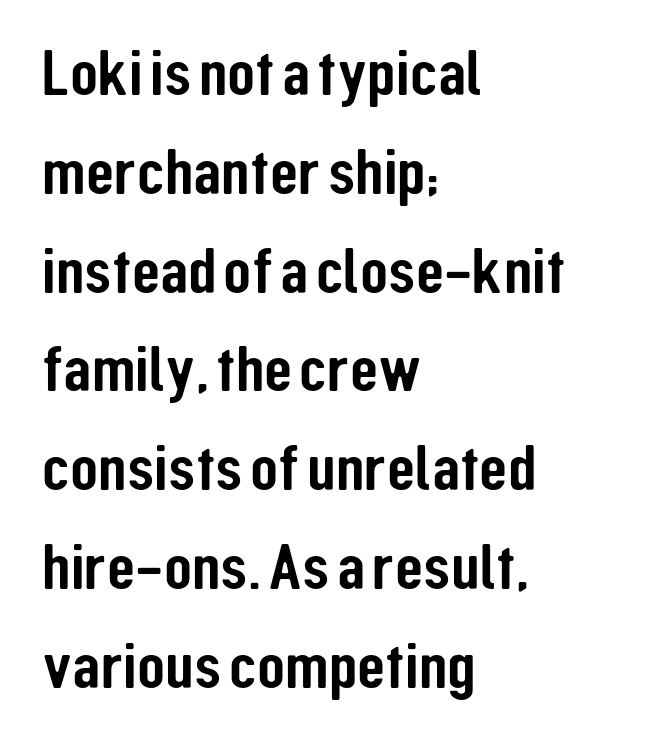
{"serif": "no", "italic": "no", "width": "condensed", "stroke_contrast": "low", "x_height": "medium", "monospaced": "no", "underline": "no", "align": "left", "line_spacing": "normal", "line_spacing_ratio": 1.52, "letter_spacing": "normal", "letter_spacing_em": 0.0, "glyph_px": 65}
